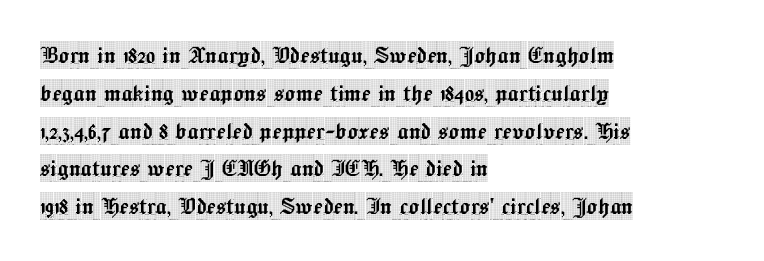
The axis of the letterforms is exactly vertical. Descender tails drop into unmarked territory. Each letter keeps its own natural width here, so spacing adapts to shape. The passage shown has conventional tracking throughout. Caption: multi-line text, flush left, ragged right.
